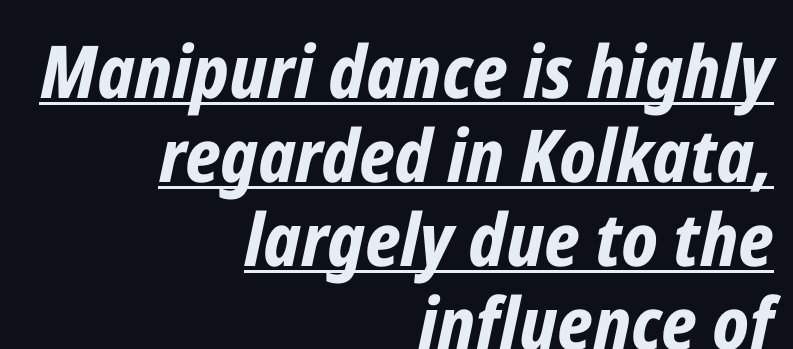
{"italic": "yes", "lean": "right", "slant_degrees": 12, "bold": "yes", "weight": "bold", "width": "condensed", "stroke_contrast": "low", "x_height": "medium", "monospaced": "no", "underline": "yes", "align": "right", "line_spacing": "tight", "line_spacing_ratio": 1.15, "letter_spacing": "normal", "letter_spacing_em": 0.0, "glyph_px": 73}
